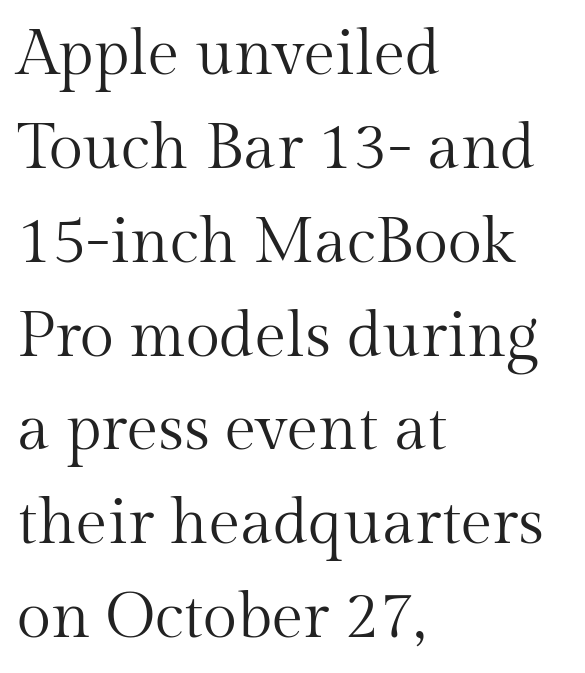
{"serif": "yes", "italic": "no", "bold": "no", "weight": "regular", "width": "normal", "stroke_contrast": "medium", "x_height": "medium", "monospaced": "no", "underline": "no", "align": "left", "line_spacing": "normal", "line_spacing_ratio": 1.49, "letter_spacing": "normal", "letter_spacing_em": 0.0, "glyph_px": 63}
